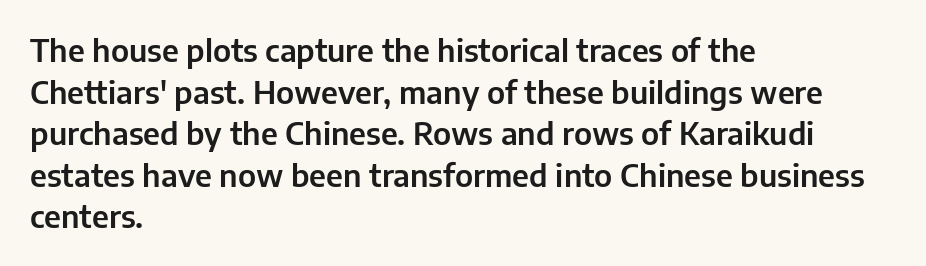
Q: Is the text italic (slanted)? A: No, it is upright.
Q: Is the typeface a serif or a sans-serif typeface? A: Sans-serif.
Q: Is the text underlined? A: No.
Q: How is the paragraph aligned? A: Left-aligned.
Q: Is the spacing between letters normal or unusually wide? A: Normal.
Q: Is the spacing between lines tight, normal or loose? A: Normal.
Q: Width (condensed, normal, or wide)? A: Normal.
Q: Stroke contrast? A: Low.
Q: x-height? A: Medium.
Q: Monospaced? A: No.
